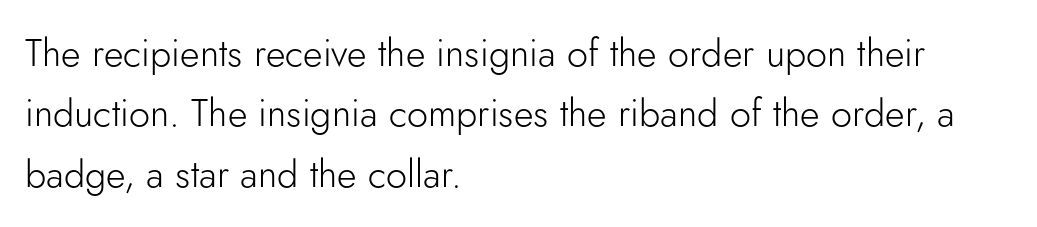
The image shows 38 px light sans-serif type, upright; set left-aligned, normal line spacing (1.59x), normal letter spacing, not underlined; low stroke contrast and a small x-height.
